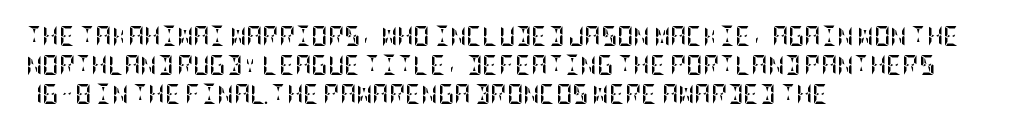
{"italic": "no", "bold": "yes", "underline": "no", "align": "left", "line_spacing": "normal", "line_spacing_ratio": 1.45, "letter_spacing": "normal", "letter_spacing_em": 0.0, "glyph_px": 20}
